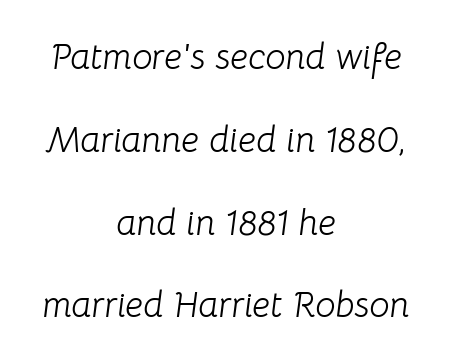
{"italic": "yes", "lean": "right", "slant_degrees": 8, "bold": "no", "weight": "light", "width": "normal", "stroke_contrast": "low", "x_height": "medium", "monospaced": "no", "underline": "no", "align": "center", "line_spacing": "loose", "line_spacing_ratio": 2.3, "letter_spacing": "normal", "letter_spacing_em": 0.0, "glyph_px": 36}
